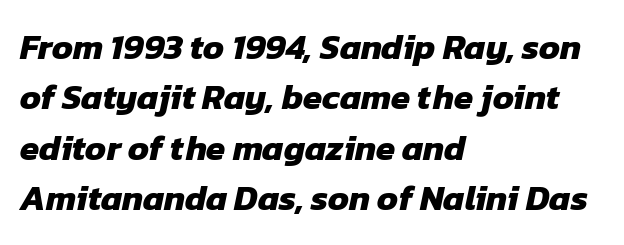
Q: Is the text bold? A: Yes.
Q: Is the typeface a serif or a sans-serif typeface? A: Sans-serif.
Q: Is the text underlined? A: No.
Q: How is the paragraph aligned? A: Left-aligned.
Q: Is the spacing between letters normal or unusually wide? A: Normal.
Q: Is the spacing between lines tight, normal or loose? A: Normal.
Q: Width (condensed, normal, or wide)? A: Normal.
Q: Stroke contrast? A: Low.
Q: x-height? A: Medium.
Q: Monospaced? A: No.
